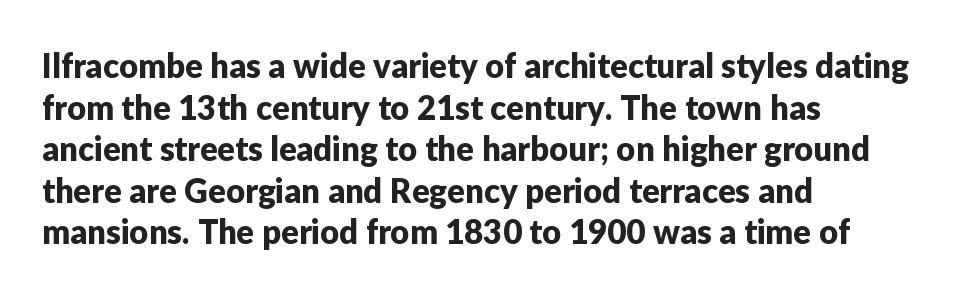
The image shows 33 px sans-serif type, upright; set left-aligned, normal line spacing (1.26x), normal letter spacing, not underlined; low stroke contrast and a medium x-height.
